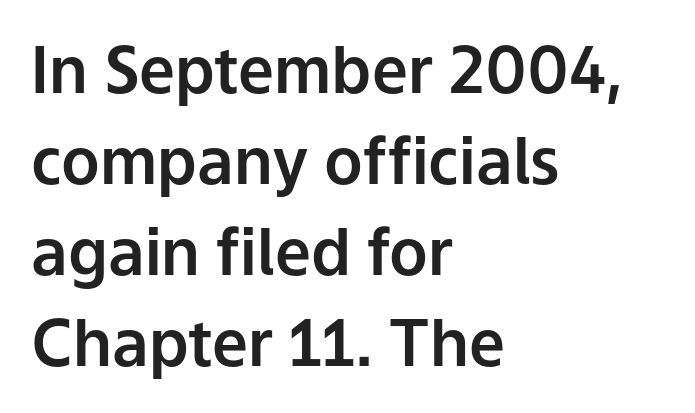
Q: Is the text italic (slanted)? A: No, it is upright.
Q: Is the typeface a serif or a sans-serif typeface? A: Sans-serif.
Q: Is the text underlined? A: No.
Q: How is the paragraph aligned? A: Left-aligned.
Q: Is the spacing between letters normal or unusually wide? A: Normal.
Q: Is the spacing between lines tight, normal or loose? A: Normal.
Q: Width (condensed, normal, or wide)? A: Normal.
Q: Stroke contrast? A: Low.
Q: x-height? A: Medium.
Q: Monospaced? A: No.
